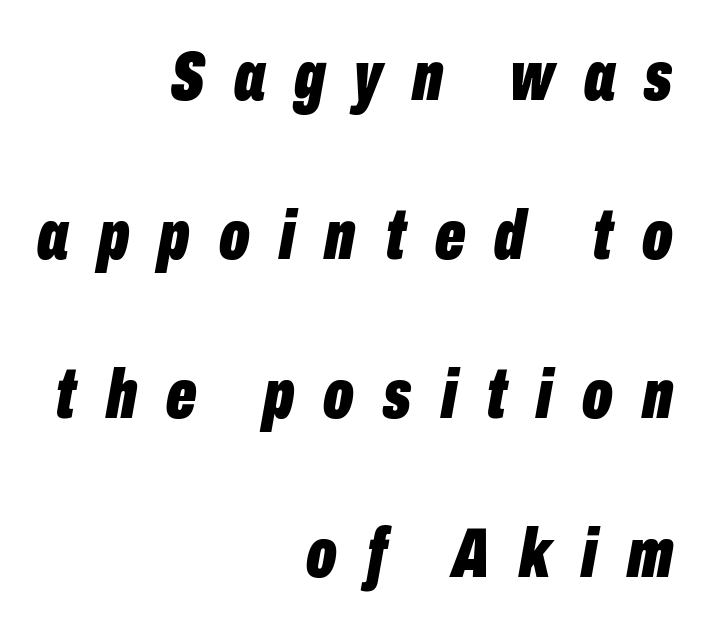
{"italic": "yes", "lean": "right", "slant_degrees": 10, "bold": "yes", "weight": "bold", "width": "condensed", "stroke_contrast": "low", "x_height": "medium", "monospaced": "no", "underline": "no", "align": "right", "line_spacing": "loose", "line_spacing_ratio": 2.24, "letter_spacing": "wide", "letter_spacing_em": 0.41, "glyph_px": 71}
